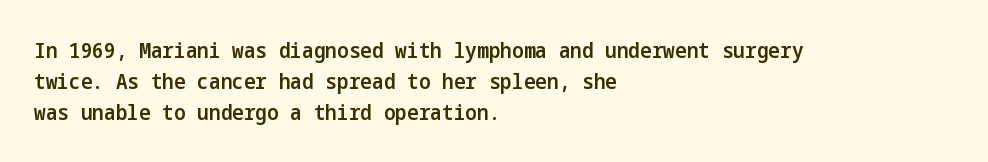
Q: Is the text bold? A: Semi-bold.
Q: Is the text italic (slanted)? A: No, it is upright.
Q: Is the text underlined? A: No.
Q: How is the paragraph aligned? A: Left-aligned.
Q: Is the spacing between letters normal or unusually wide? A: Normal.
Q: Is the spacing between lines tight, normal or loose? A: Normal.
